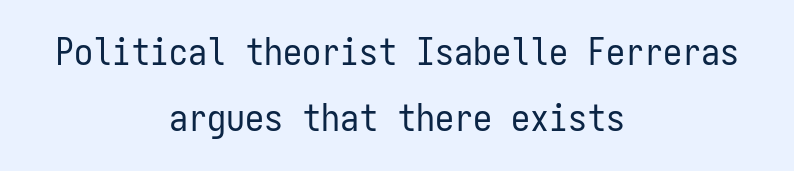
{"serif": "no", "italic": "no", "bold": "no", "weight": "regular", "width": "condensed", "stroke_contrast": "low", "x_height": "medium", "monospaced": "yes", "underline": "no", "align": "center", "line_spacing_ratio": 1.75, "letter_spacing": "normal", "letter_spacing_em": 0.0, "glyph_px": 38}
